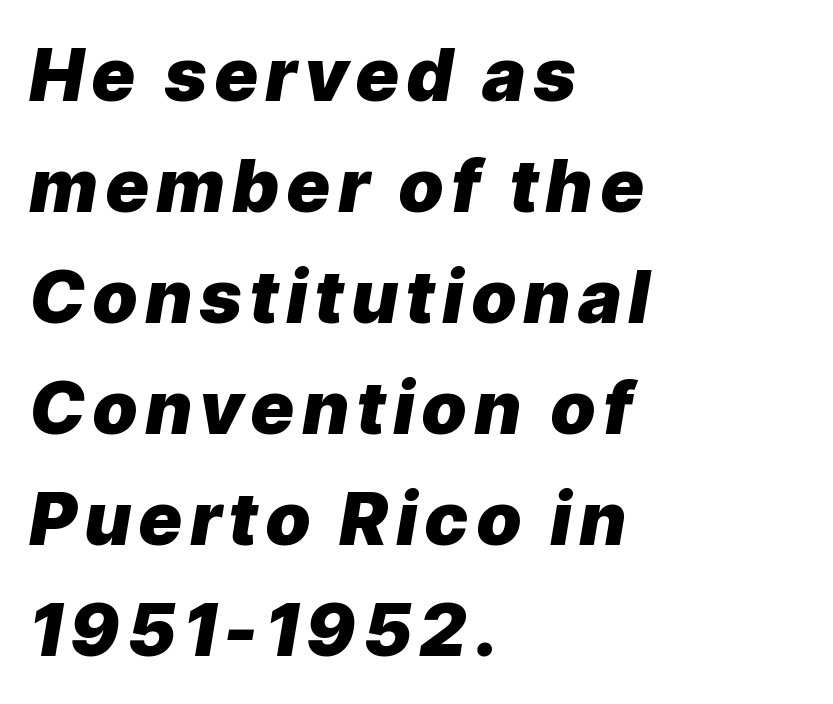
Q: Is the text bold? A: Yes.
Q: Is the text italic (slanted)? A: Yes, it leans right by about 9 degrees.
Q: Is the text underlined? A: No.
Q: How is the paragraph aligned? A: Left-aligned.
Q: Is the spacing between lines tight, normal or loose? A: Normal.
Q: Width (condensed, normal, or wide)? A: Normal.
Q: Stroke contrast? A: Low.
Q: x-height? A: Medium.
Q: Monospaced? A: No.
